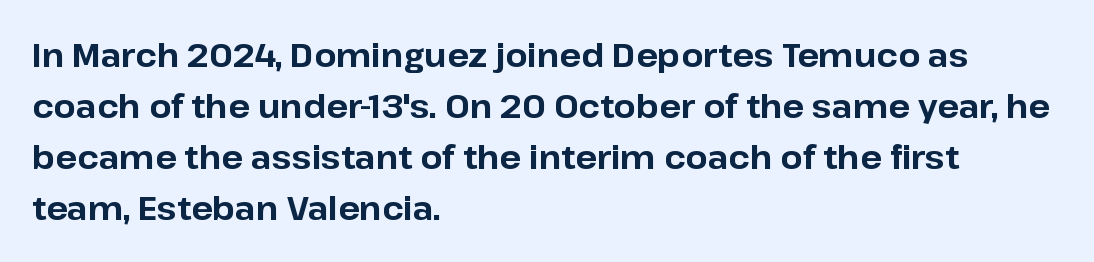
The image shows 32 px bold sans-serif type, upright; set left-aligned, normal line spacing (1.59x), normal letter spacing, not underlined; low stroke contrast and a medium x-height.
